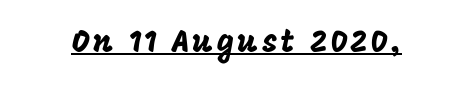
Regarding serifs, this sample does without them. Spacing verdict: proportional, widths tailored to each character. The face used here appears with an underline applied.
